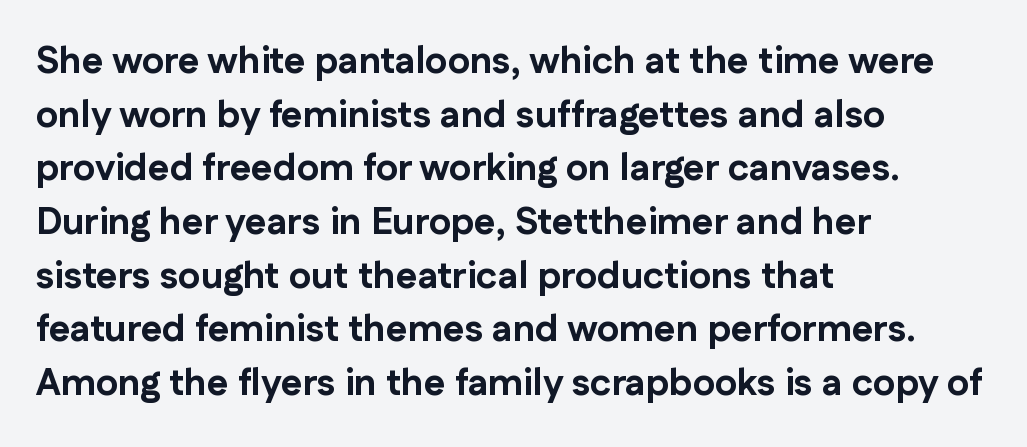
The image shows 37 px bold sans-serif type, upright; set left-aligned, normal line spacing (1.45x), normal letter spacing, not underlined; low stroke contrast and a medium x-height.
